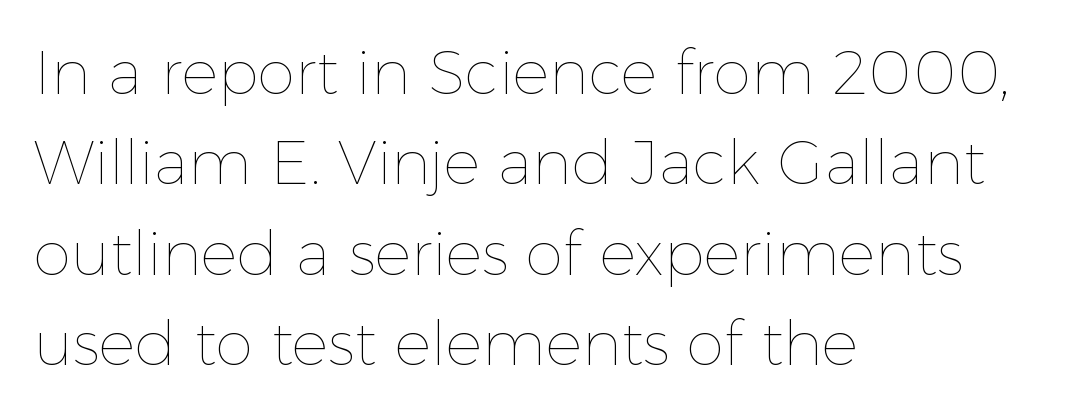
{"italic": "no", "bold": "no", "weight": "thin", "width": "normal", "x_height": "medium", "monospaced": "no", "underline": "no", "align": "left", "line_spacing": "normal", "line_spacing_ratio": 1.48, "letter_spacing": "normal", "letter_spacing_em": 0.0, "glyph_px": 61}
